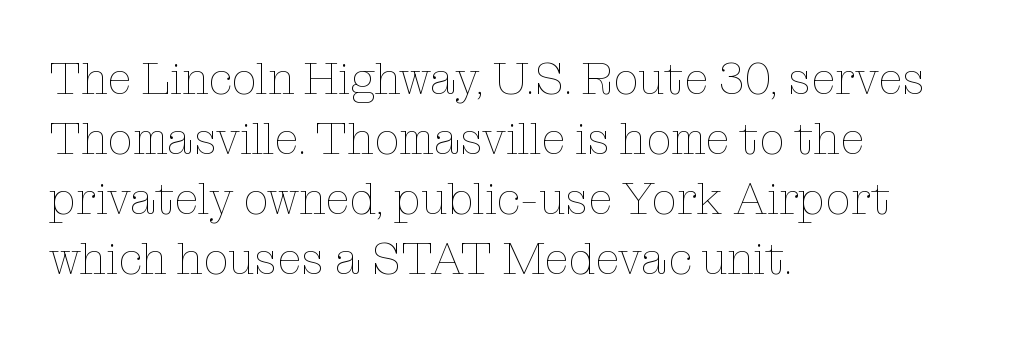
{"italic": "no", "bold": "no", "weight": "thin", "width": "normal", "stroke_contrast": "low", "x_height": "medium", "monospaced": "no", "underline": "no", "align": "left", "line_spacing": "normal", "line_spacing_ratio": 1.33, "letter_spacing": "normal", "letter_spacing_em": 0.0, "glyph_px": 45}
